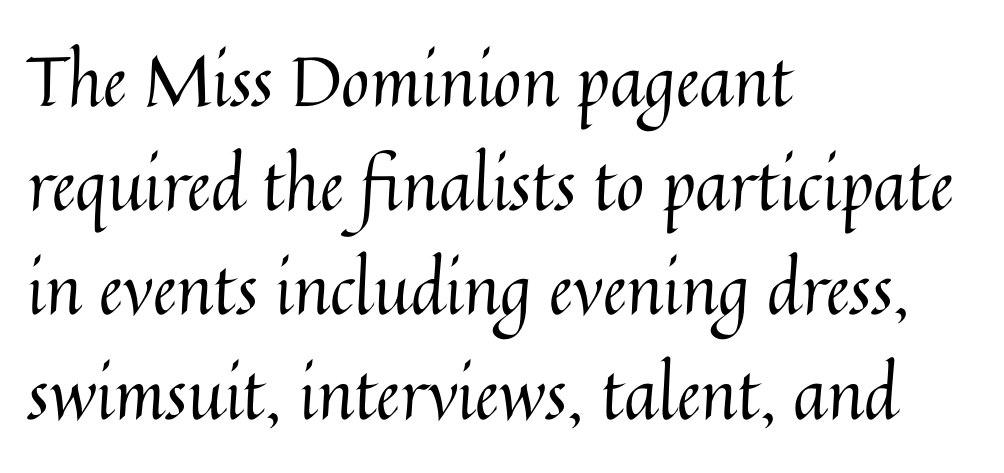
Q: Is the text bold? A: No.
Q: Is the text underlined? A: No.
Q: How is the paragraph aligned? A: Left-aligned.
Q: Is the spacing between letters normal or unusually wide? A: Normal.
Q: Is the spacing between lines tight, normal or loose? A: Normal.
Q: Width (condensed, normal, or wide)? A: Normal.
Q: Stroke contrast? A: Medium.
Q: x-height? A: Medium.
Q: Monospaced? A: No.
